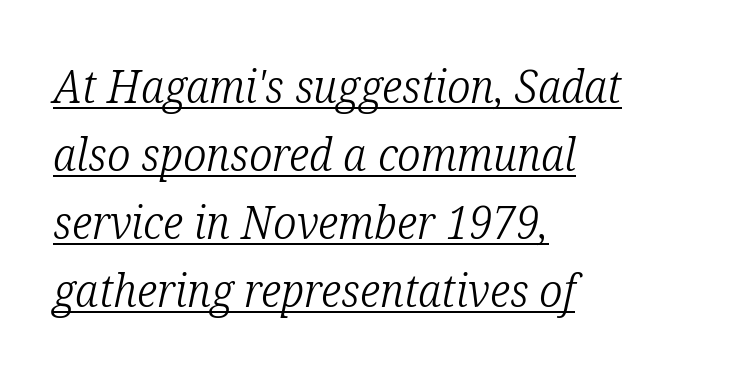
{"serif": "yes", "italic": "yes", "lean": "right", "slant_degrees": 12, "bold": "no", "weight": "light", "width": "condensed", "stroke_contrast": "low", "x_height": "medium", "monospaced": "no", "underline": "yes", "align": "left", "line_spacing": "normal", "line_spacing_ratio": 1.48, "letter_spacing": "normal", "letter_spacing_em": 0.0, "glyph_px": 46}
